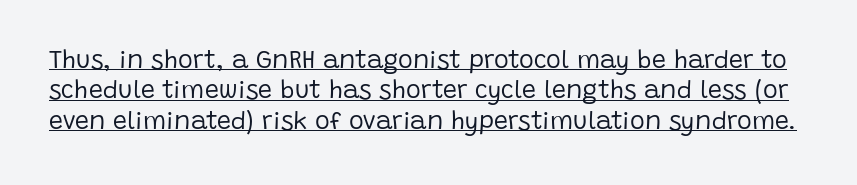
Compared with undecorated copy, this sample adds a rule below the words. Words appear dense and cohesive because spacing is normal. A quiet, ordinary-to-light weight characterises the typeface. Unlike italic type, these characters show no tilt at all.
